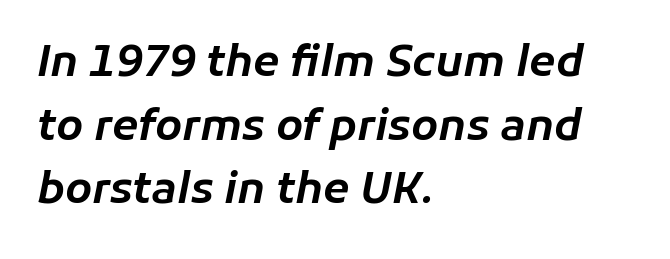
{"italic": "yes", "lean": "right", "slant_degrees": 11, "width": "normal", "stroke_contrast": "low", "x_height": "medium", "monospaced": "no", "underline": "no", "align": "left", "line_spacing": "normal", "line_spacing_ratio": 1.48, "letter_spacing": "normal", "letter_spacing_em": 0.0, "glyph_px": 43}
